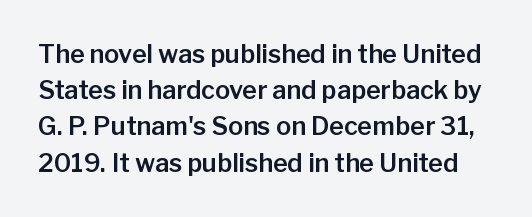
The passage shown is not underscored anywhere. The designer left line spacing at the default. The letters sit at their default tracking, neither squeezed nor spread. Characters remain perfectly vertical along every line.
